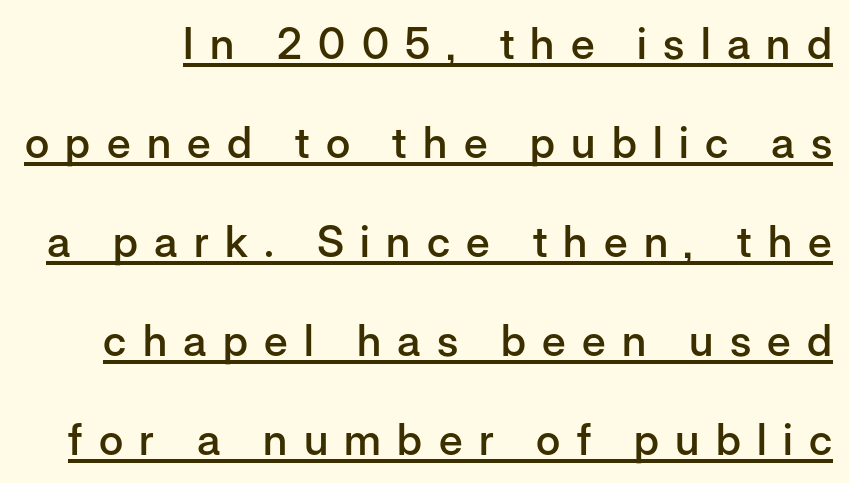
Underlined type. This sample uses expanded letter spacing, leaving extra air between glyphs. Each glyph is drawn with semibold strokes, heavier than normal yet not fully bold. Whoever set this chose breathing room over compactness in the vertical rhythm. Grotesque or geometric, the face here clearly has no serifs. Do the characters align in a grid? No, the font is proportional.
